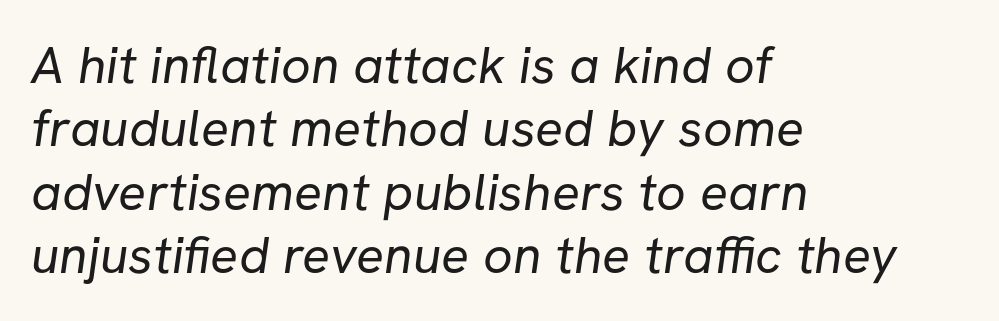
The passage shown is typed in a proportional face where columns would drift. The setting favours the left margin, as ordinary paragraphs usually do. This sample uses plain, unmodified letter spacing. The glyphs in this specimen are sans serif.
